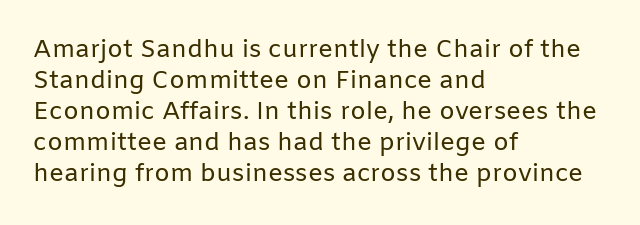
The image shows 25 px text type, upright; set left-aligned, line spacing 1.24x, normal letter spacing, not underlined.
